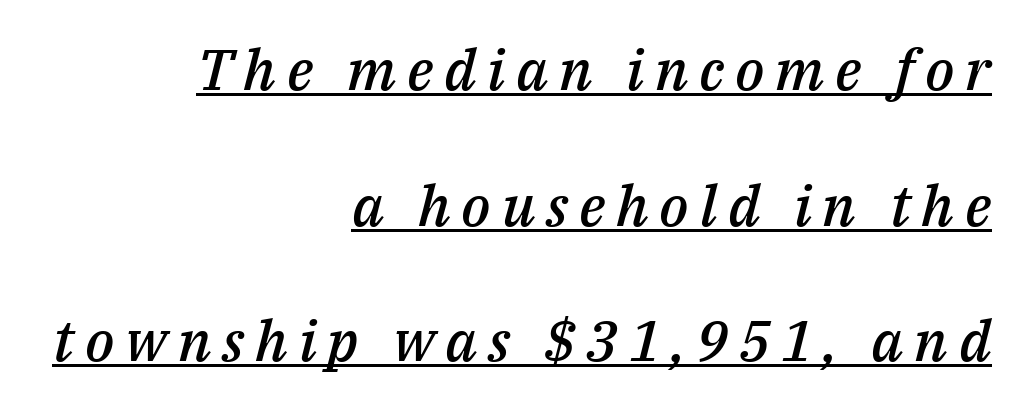
{"italic": "yes", "lean": "right", "slant_degrees": 14, "bold": "semi", "weight": "semibold", "width": "normal", "stroke_contrast": "medium", "x_height": "medium", "monospaced": "no", "underline": "yes", "align": "right", "line_spacing": "loose", "line_spacing_ratio": 2.38, "glyph_px": 57}
